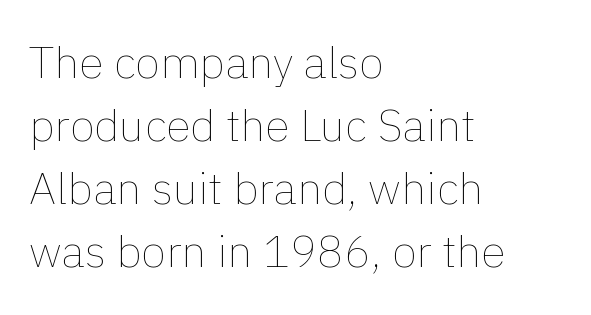
The image shows 45 px thin type, upright; set left-aligned, normal line spacing (1.4x), normal letter spacing, not underlined; low stroke contrast and a medium x-height.
